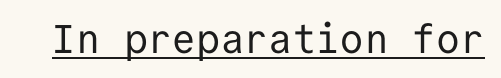
The passage shown is underscored from start to finish. The typeface chosen for these lines omits serifs. The face used here is monospaced, like something from a code editor. There is no visible air inserted between adjacent glyphs. Ordinary non-slanted type is in use.
